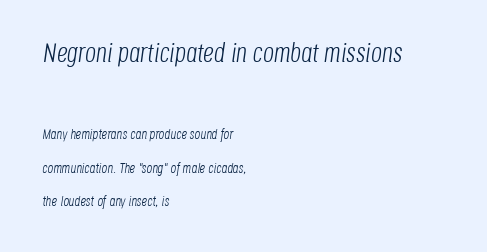
The space beneath each line is pristine and unruled. Rows of type keep a wide berth in the vertical direction. Honestly, the letter spacing is just normal — you wouldn't notice it. Ink coverage per letter is moderate at most. In this sample the first text group is rendered at the bigger scale.
